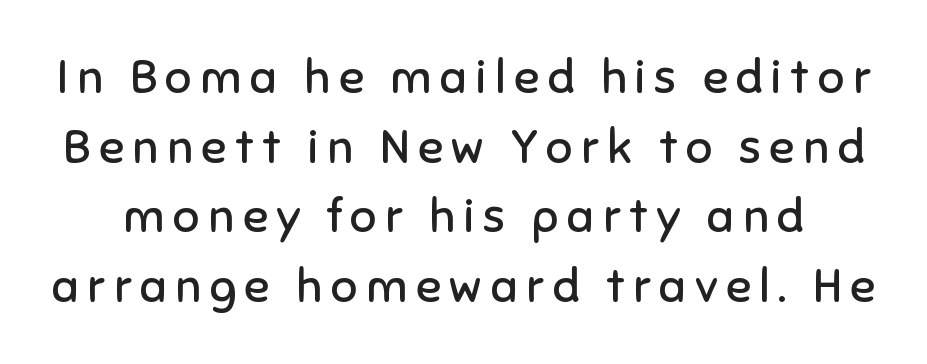
The image shows 47 px regular-weight sans-serif type, upright; set normal line spacing (1.48x), not underlined; low stroke contrast and a medium x-height.
